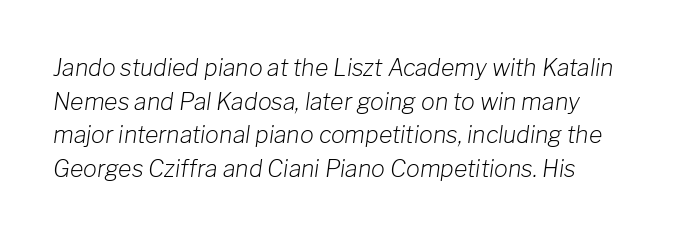
{"italic": "yes", "lean": "right", "slant_degrees": 8, "bold": "no", "underline": "no", "line_spacing": "normal", "line_spacing_ratio": 1.46, "letter_spacing": "normal", "letter_spacing_em": 0.0, "glyph_px": 23}
